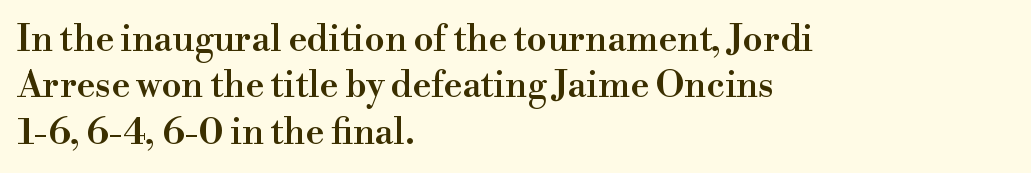
{"serif": "yes", "italic": "no", "bold": "semi", "weight": "semibold", "width": "normal", "stroke_contrast": "high", "x_height": "small", "monospaced": "no", "underline": "no", "align": "left", "line_spacing": "normal", "line_spacing_ratio": 1.29, "letter_spacing": "normal", "letter_spacing_em": 0.0, "glyph_px": 36}
